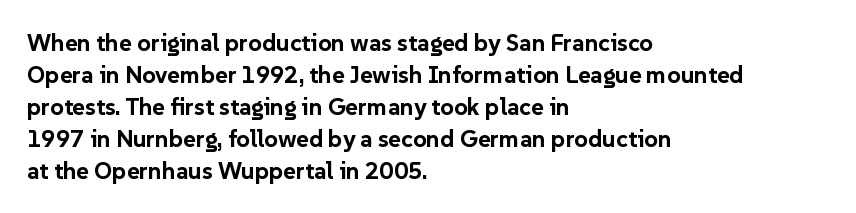
{"italic": "no", "bold": "yes", "underline": "no", "align": "left", "line_spacing": "normal", "line_spacing_ratio": 1.33, "letter_spacing": "normal", "letter_spacing_em": 0.0, "glyph_px": 24}
